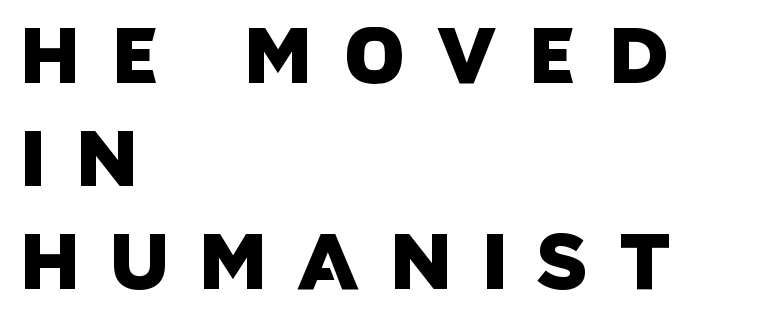
Q: Is the typeface a serif or a sans-serif typeface? A: Sans-serif.
Q: Is the text underlined? A: No.
Q: How is the paragraph aligned? A: Left-aligned.
Q: Is the spacing between letters normal or unusually wide? A: Unusually wide.
Q: Is the spacing between lines tight, normal or loose? A: Normal.
Q: Width (condensed, normal, or wide)? A: Normal.
Q: Stroke contrast? A: Low.
Q: x-height? A: Large.
Q: Monospaced? A: No.
